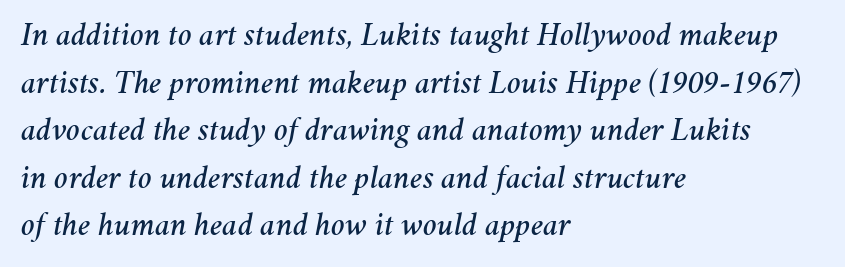
The image shows 33 px text type, italic (leaning right); set left-aligned, normal line spacing (1.44x), normal letter spacing, not underlined; medium stroke contrast and a medium x-height.
